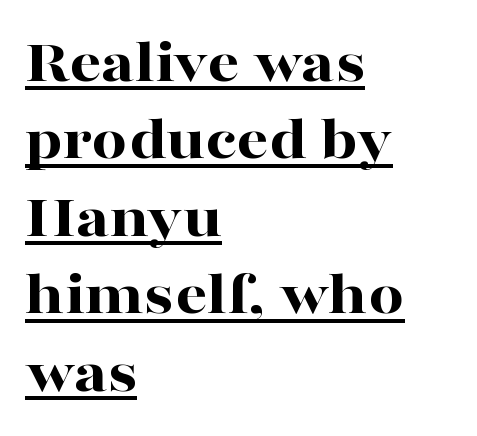
The glyphs in this specimen are seriffed. These lines are rendered in a variable-pitch font. This rendering uses left alignment, leaving the right contour irregular. Caption: standard tracking, unaltered. The letters stand upright; this is a roman face.
